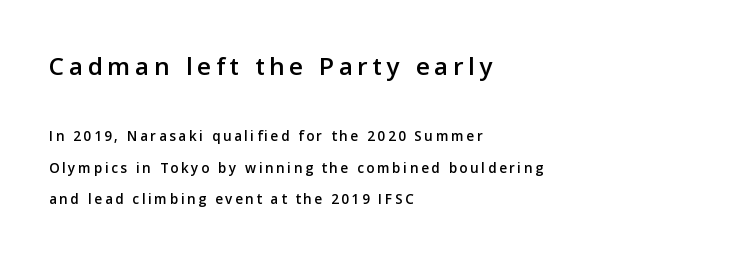
{"italic": "no", "underline": "no", "align": "left", "line_spacing": "loose", "line_spacing_ratio": 2.07, "larger_block": "first", "size_ratio": 1.8, "glyph_px": 27}
